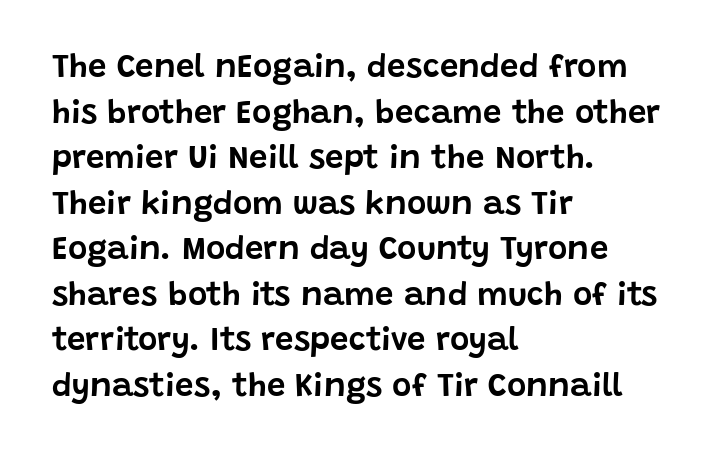
{"serif": "no", "italic": "no", "width": "normal", "stroke_contrast": "low", "x_height": "large", "monospaced": "no", "underline": "no", "align": "left", "line_spacing": "normal", "line_spacing_ratio": 1.38, "letter_spacing": "normal", "letter_spacing_em": 0.0, "glyph_px": 33}
